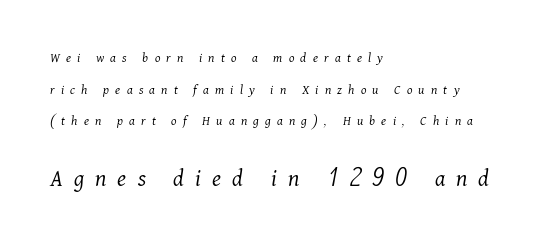
{"italic": "yes", "lean": "right", "slant_degrees": 11, "bold": "no", "underline": "no", "align": "left", "line_spacing": "loose", "line_spacing_ratio": 2.26, "letter_spacing": "wide", "letter_spacing_em": 0.44, "larger_block": "second", "size_ratio": 1.79, "glyph_px": 25}
